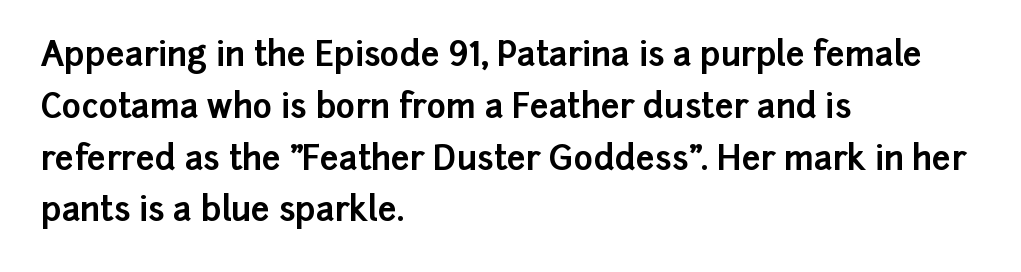
Q: Is the text bold? A: Yes.
Q: Is the text italic (slanted)? A: No, it is upright.
Q: Is the typeface a serif or a sans-serif typeface? A: Sans-serif.
Q: Is the text underlined? A: No.
Q: How is the paragraph aligned? A: Left-aligned.
Q: Is the spacing between letters normal or unusually wide? A: Normal.
Q: Is the spacing between lines tight, normal or loose? A: Normal.
Q: Width (condensed, normal, or wide)? A: Normal.
Q: Stroke contrast? A: Low.
Q: x-height? A: Medium.
Q: Monospaced? A: No.
